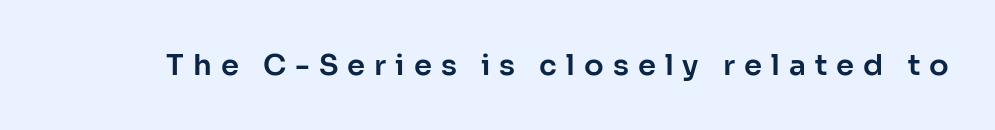
The image shows 29 px sans-serif type, upright; set unusually wide letter spacing (+0.31 em), not underlined; low stroke contrast and a medium x-height.
